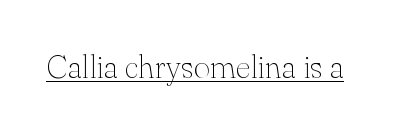
Italic? Not at all — the glyphs are vertical. Is the letter spacing exaggerated? No — it looks like the ordinary default. Summary of weight: not heavy and not bold. The font family rendered here belongs to the serif group. Varying glyph widths throughout — classic text-font behaviour. A typographer would call this underscored text.
